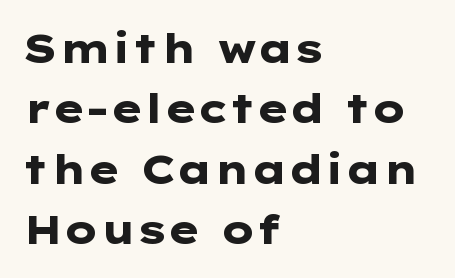
The image shows 40 px heavy, wide sans-serif type, upright; set left-aligned, normal line spacing (1.51x), normal letter spacing, not underlined; low stroke contrast and a medium x-height.
